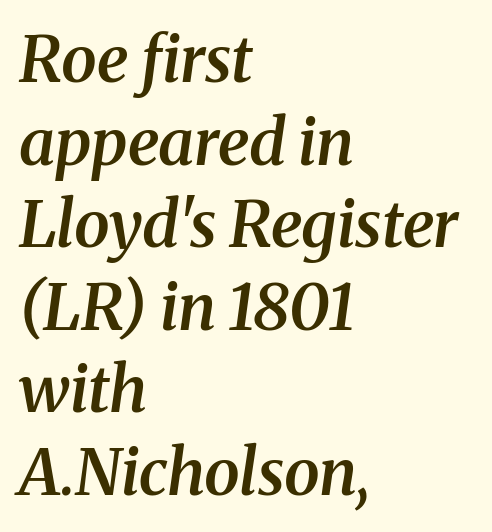
The space beneath each line is pristine and unruled. Firm but not heavy-handed strokes: this text is semibold. Rows of type keep a routine distance in the vertical direction. The axis of the letterforms is tilted away from vertical.
